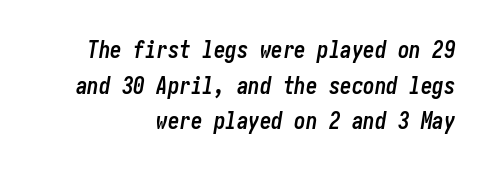
Q: Is the text bold? A: Yes.
Q: Is the text italic (slanted)? A: Yes, it leans right by about 10 degrees.
Q: Is the text underlined? A: No.
Q: How is the paragraph aligned? A: Right-aligned.
Q: Is the spacing between letters normal or unusually wide? A: Normal.
Q: Is the spacing between lines tight, normal or loose? A: Normal.
